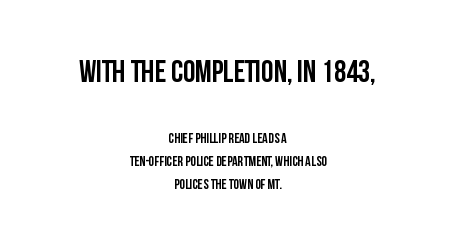
Q: Is the text bold? A: Yes.
Q: Is the text italic (slanted)? A: No, it is upright.
Q: Is the typeface a serif or a sans-serif typeface? A: Sans-serif.
Q: Is the text underlined? A: No.
Q: How is the paragraph aligned? A: Centered.
Q: Is the spacing between letters normal or unusually wide? A: Normal.
Q: Is the spacing between lines tight, normal or loose? A: Normal.
Q: Which block of text is set in a larger size, the first (top) or the second (bottom)? A: The first (top) one.
Q: Width (condensed, normal, or wide)? A: Condensed.
Q: Stroke contrast? A: Low.
Q: x-height? A: Large.
Q: Monospaced? A: No.
